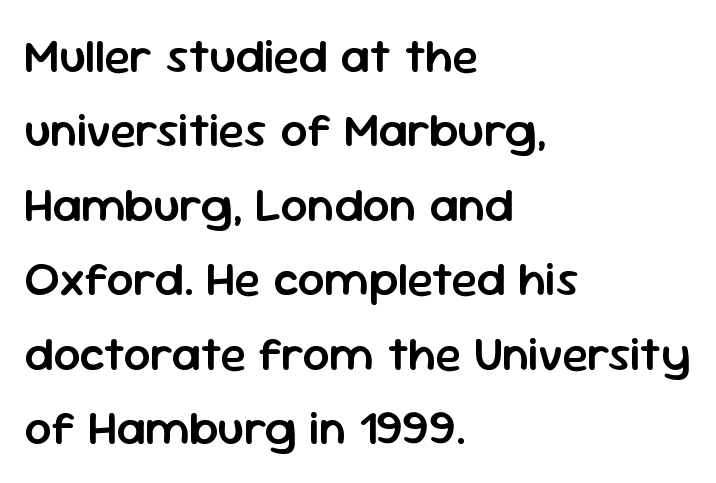
{"serif": "no", "italic": "no", "bold": "semi", "weight": "semibold", "width": "normal", "stroke_contrast": "low", "x_height": "medium", "monospaced": "no", "underline": "no", "align": "left", "line_spacing": "normal", "line_spacing_ratio": 1.55, "letter_spacing": "normal", "letter_spacing_em": 0.0, "glyph_px": 48}
